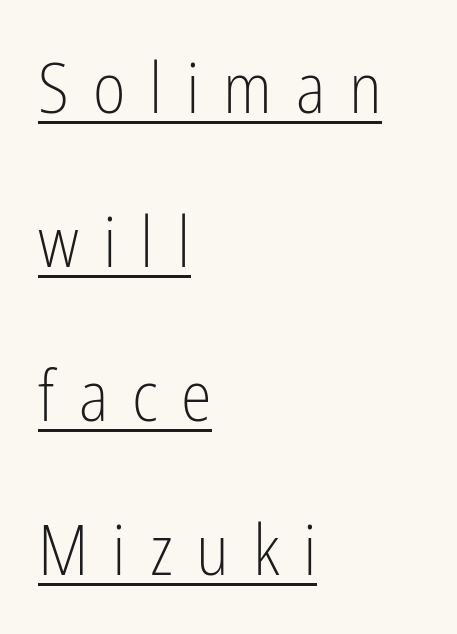
This block would shrink considerably if given ordinary leading; it's expanded now. Each stroke keeps to a modest, everyday thickness or less. The lettering holds an erect, upright posture throughout. The setting favours the left margin, as ordinary paragraphs usually do. Character widths vary here, with narrow letters taking less room than wide ones. Underlined type.
